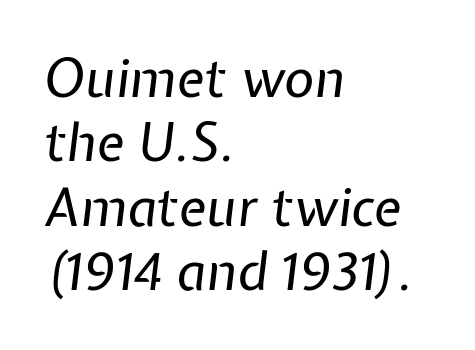
The image shows 52 px regular-weight type, italic (leaning right); set left-aligned, line spacing 1.24x, normal letter spacing, not underlined; low stroke contrast and a medium x-height.
